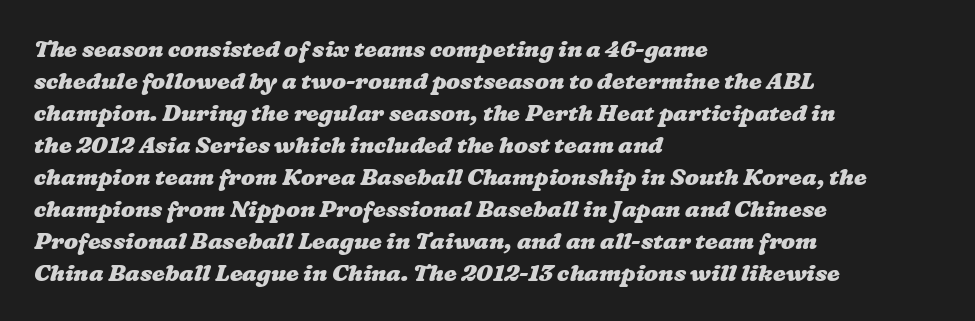
Notice how thick the strokes are: this is what a full bold looks like. One glance says typical: line gaps are just what's usual. Here the glyphs are tracked normally, forming tight word shapes. Glance below the letters and you will spot only blank space. These lines are set flush left with a ragged right edge.
